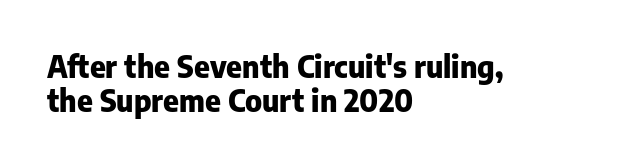
{"serif": "no", "italic": "no", "bold": "yes", "weight": "heavy", "width": "normal", "stroke_contrast": "low", "x_height": "medium", "monospaced": "no", "underline": "no", "align": "left", "line_spacing": "tight", "line_spacing_ratio": 1.15, "letter_spacing": "normal", "letter_spacing_em": 0.0, "glyph_px": 30}
